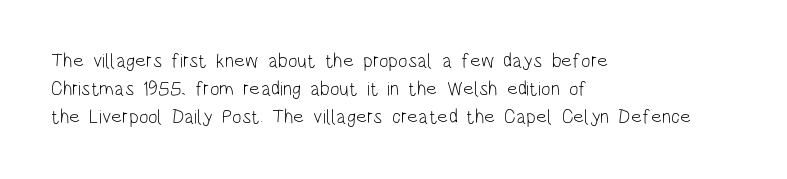
Nobody drew a line under any word here. When letters stand straight like this, we call the style roman or upright. The lines sit at an ordinary, default distance from one another. Summary of weight: not heavy and not bold.
